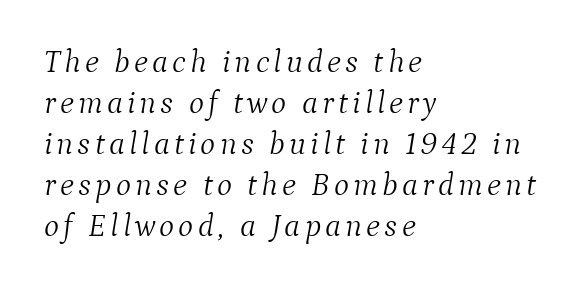
The image shows 32 px light serif type, italic (leaning right); set left-aligned, normal line spacing (1.28x), not underlined; medium stroke contrast and a medium x-height.
